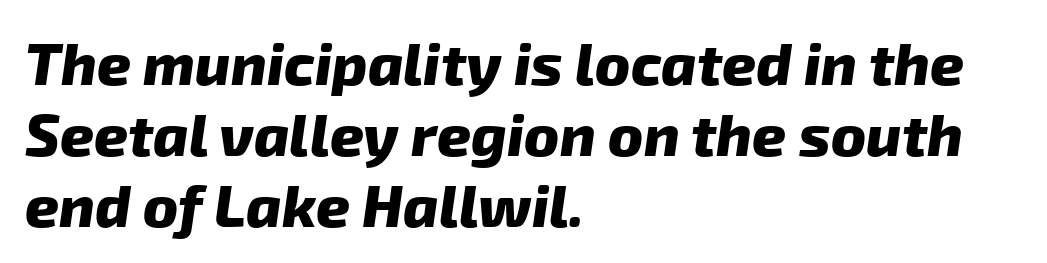
The image shows 59 px heavy sans-serif type; set left-aligned, line spacing 1.2x, normal letter spacing, not underlined; low stroke contrast and a medium x-height.
